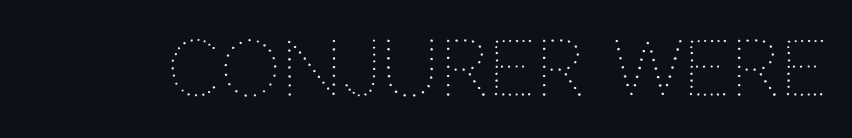
Compared with typical body copy, the letter spacing here is the same. A typesetter would mark this as roman, not italic. The words here are not underlined. Think of a printed novel: that variable character pitch is what you see here.
